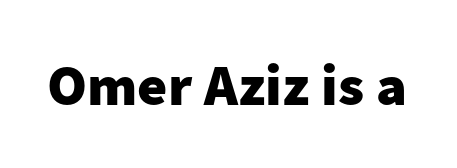
The image shows 58 px heavy sans-serif type, upright; set normal letter spacing, not underlined; low stroke contrast and a medium x-height.
